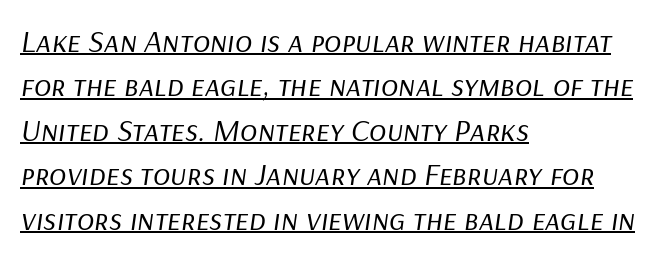
The image shows 32 px regular-weight type, italic (leaning right); set left-aligned, normal line spacing (1.39x), normal letter spacing, underlined; low stroke contrast and a medium x-height.
